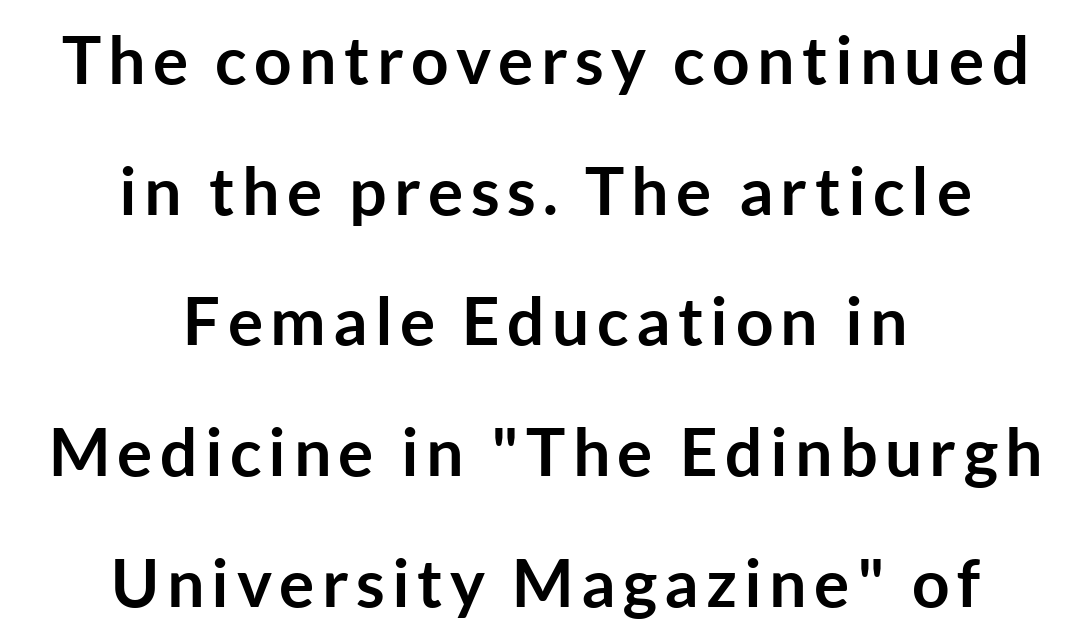
Letterform terminals end flat and unadorned throughout the passage. These lines carry a lot of weight — the face is fully bold. Is the block centered? Yes — each line is placed symmetrically about the middle. Line spacing here is loose.
